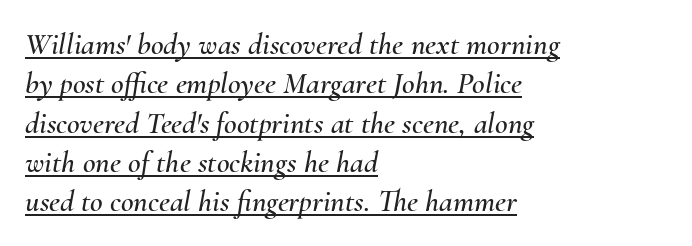
Glance below the letters and you will spot a drawn line. Yep, that's italic — everything's leaning. This rendering leaves character spacing at its baseline value. Each letter keeps its own natural width here, so spacing adapts to shape. The line-height multiplier appears to be the usual default.
